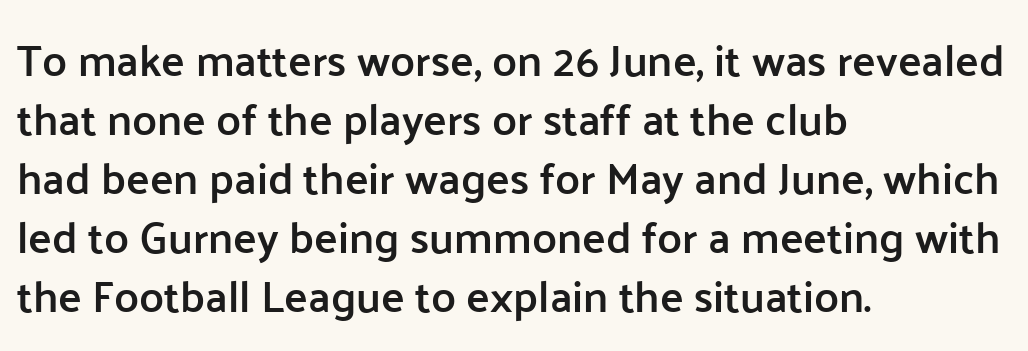
{"serif": "no", "italic": "no", "bold": "semi", "weight": "semibold", "width": "normal", "stroke_contrast": "low", "x_height": "medium", "monospaced": "no", "underline": "no", "align": "left", "line_spacing": "normal", "line_spacing_ratio": 1.34, "letter_spacing": "normal", "letter_spacing_em": 0.0, "glyph_px": 44}
